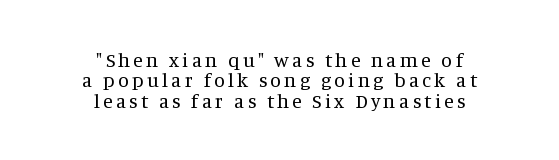
Q: Is the text bold? A: No.
Q: Is the text italic (slanted)? A: No, it is upright.
Q: Is the text underlined? A: No.
Q: How is the paragraph aligned? A: Centered.
Q: Is the spacing between lines tight, normal or loose? A: Tight.
